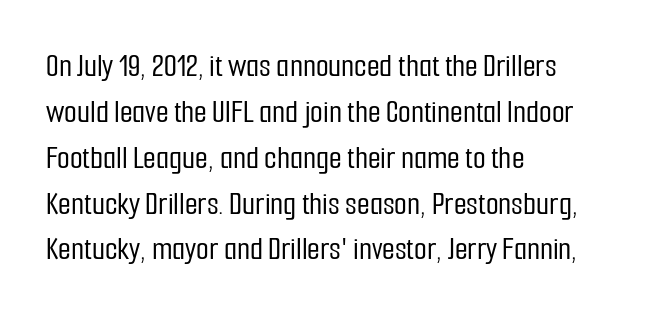
{"serif": "no", "italic": "no", "width": "condensed", "stroke_contrast": "low", "x_height": "medium", "monospaced": "no", "underline": "no", "align": "left", "line_spacing": "normal", "line_spacing_ratio": 1.39, "letter_spacing": "normal", "letter_spacing_em": 0.0, "glyph_px": 33}
